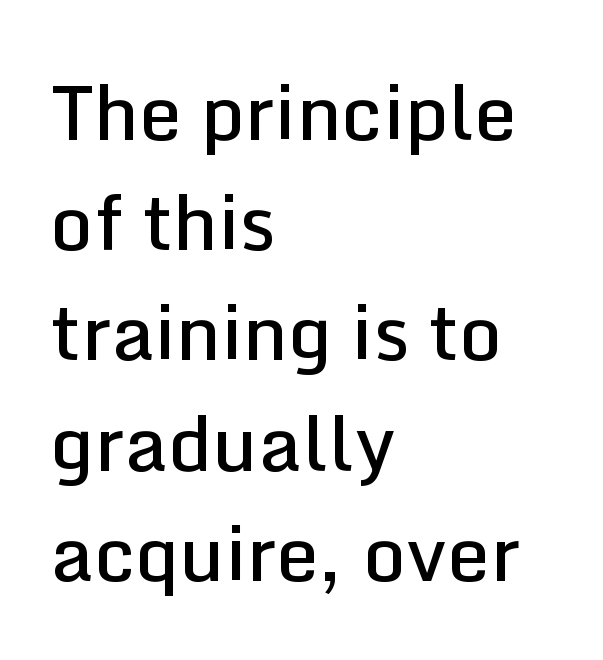
The area under the type is left untouched. Tracking value appears to be zero — textbook default spacing. This block has exactly the height ordinary leading produces. I'd describe the lettering as semibold — firm but not a full bold.
